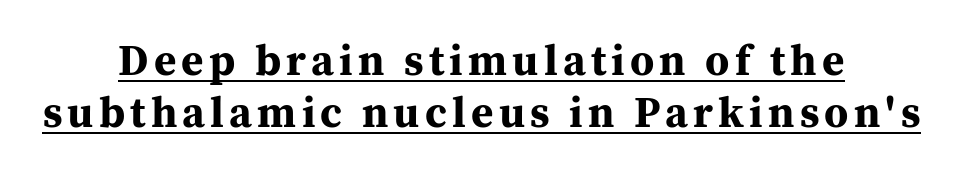
Q: Is the text bold? A: Yes.
Q: Is the text italic (slanted)? A: No, it is upright.
Q: Is the typeface a serif or a sans-serif typeface? A: Serif.
Q: Is the text underlined? A: Yes.
Q: How is the paragraph aligned? A: Centered.
Q: Width (condensed, normal, or wide)? A: Normal.
Q: Stroke contrast? A: Medium.
Q: x-height? A: Medium.
Q: Monospaced? A: No.
